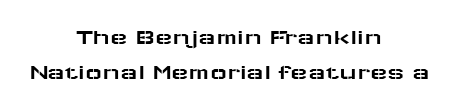
The image shows 23 px text type, upright; set centered, normal line spacing (1.54x), normal letter spacing, not underlined.
